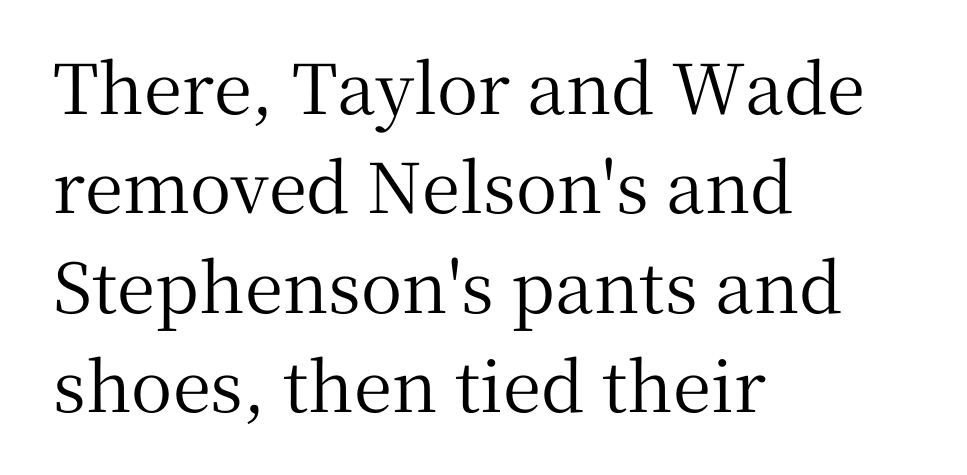
Q: Is the text italic (slanted)? A: No, it is upright.
Q: Is the typeface a serif or a sans-serif typeface? A: Serif.
Q: Is the text underlined? A: No.
Q: How is the paragraph aligned? A: Left-aligned.
Q: Is the spacing between letters normal or unusually wide? A: Normal.
Q: Is the spacing between lines tight, normal or loose? A: Normal.
Q: Width (condensed, normal, or wide)? A: Normal.
Q: Stroke contrast? A: Medium.
Q: x-height? A: Medium.
Q: Monospaced? A: No.
